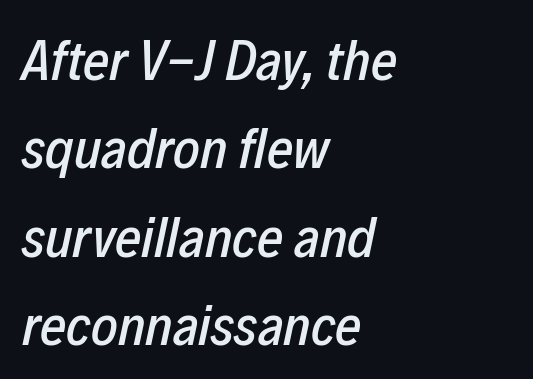
The foot of each line stays bare and open. Proportional: the letters do not fall into vertical columns. Every character sits at an angle, as italics do. Line starts are locked; line ends wander. What's the leading like? Ordinary, nothing unusual. Here the glyphs are tracked normally, forming tight word shapes.
